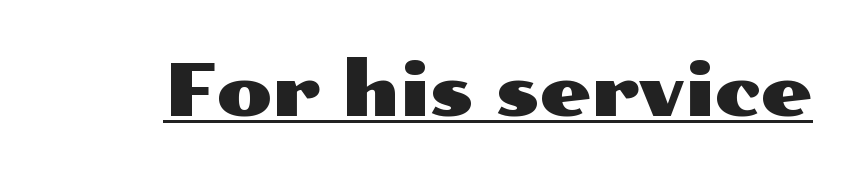
Q: Is the text italic (slanted)? A: No, it is upright.
Q: Is the typeface a serif or a sans-serif typeface? A: Sans-serif.
Q: Is the text underlined? A: Yes.
Q: Is the spacing between letters normal or unusually wide? A: Normal.
Q: Width (condensed, normal, or wide)? A: Wide.
Q: Stroke contrast? A: Medium.
Q: x-height? A: Medium.
Q: Monospaced? A: No.
